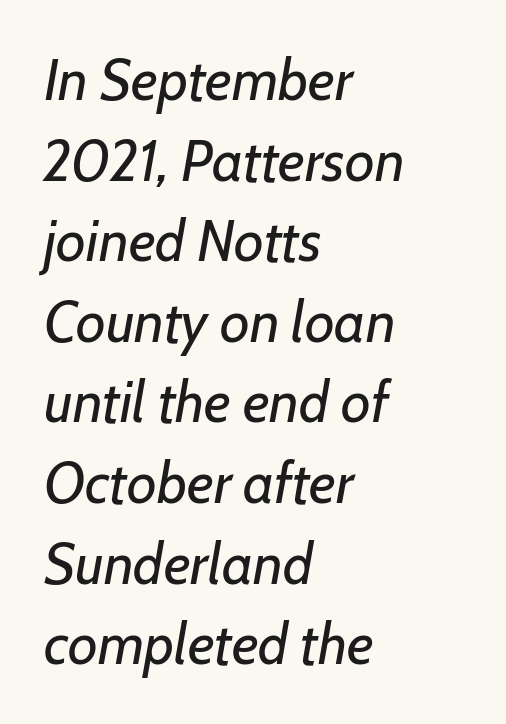
The image shows 58 px regular-weight type, italic (leaning right); set left-aligned, normal line spacing (1.39x), normal letter spacing, not underlined; low stroke contrast and a medium x-height.
